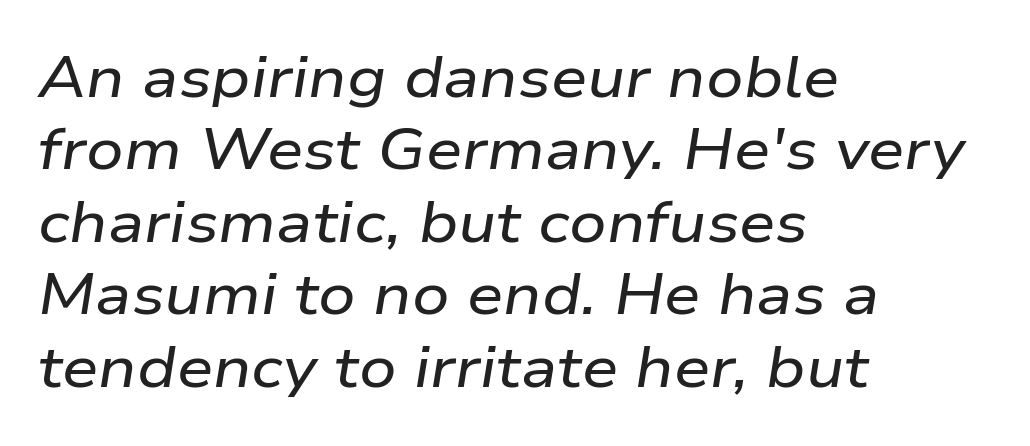
Q: Is the text italic (slanted)? A: Yes, it leans right by about 9 degrees.
Q: Is the text underlined? A: No.
Q: How is the paragraph aligned? A: Left-aligned.
Q: Is the spacing between letters normal or unusually wide? A: Normal.
Q: Is the spacing between lines tight, normal or loose? A: Normal.
Q: Width (condensed, normal, or wide)? A: Wide.
Q: Stroke contrast? A: Low.
Q: x-height? A: Medium.
Q: Monospaced? A: No.
